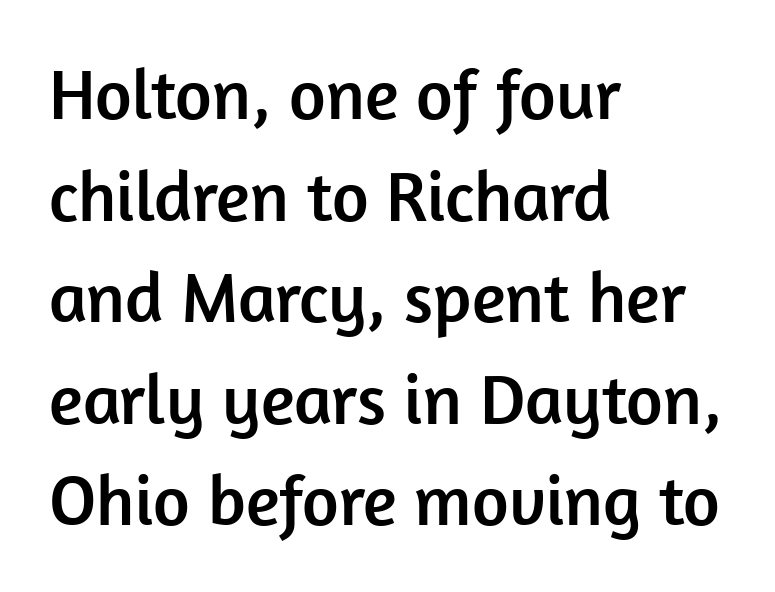
The image shows 71 px sans-serif type, upright; set left-aligned, normal line spacing (1.43x), normal letter spacing, not underlined; low stroke contrast and a medium x-height.
